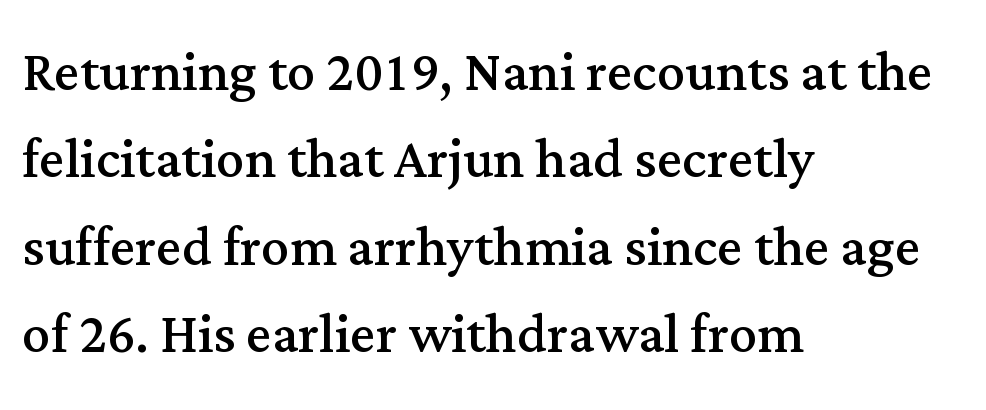
{"serif": "yes", "italic": "no", "bold": "no", "weight": "regular", "width": "normal", "stroke_contrast": "medium", "x_height": "medium", "monospaced": "no", "underline": "no", "align": "left", "line_spacing_ratio": 1.23, "letter_spacing": "normal", "letter_spacing_em": 0.0, "glyph_px": 71}
